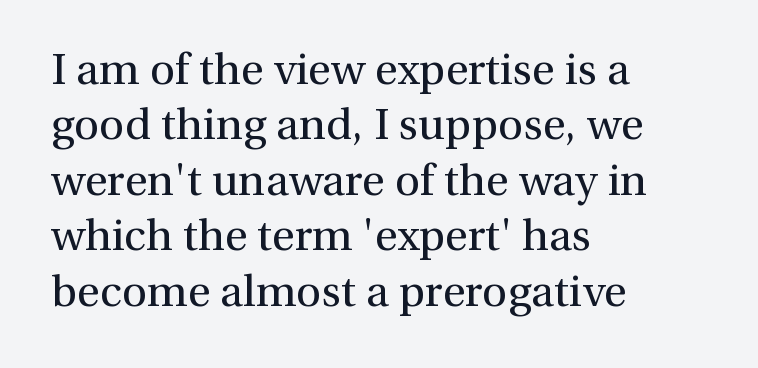
Q: Is the text bold? A: No.
Q: Is the text italic (slanted)? A: No, it is upright.
Q: Is the typeface a serif or a sans-serif typeface? A: Serif.
Q: Is the text underlined? A: No.
Q: How is the paragraph aligned? A: Left-aligned.
Q: Is the spacing between letters normal or unusually wide? A: Normal.
Q: Is the spacing between lines tight, normal or loose? A: Normal.
Q: Width (condensed, normal, or wide)? A: Normal.
Q: x-height? A: Medium.
Q: Monospaced? A: No.
